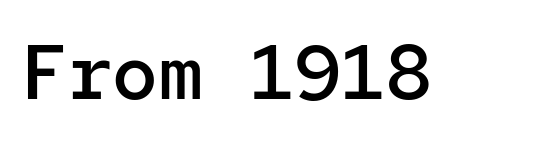
{"serif": "no", "italic": "no", "bold": "semi", "weight": "semibold", "width": "normal", "stroke_contrast": "low", "x_height": "medium", "monospaced": "yes", "underline": "no", "letter_spacing": "normal", "letter_spacing_em": 0.0, "glyph_px": 76}
